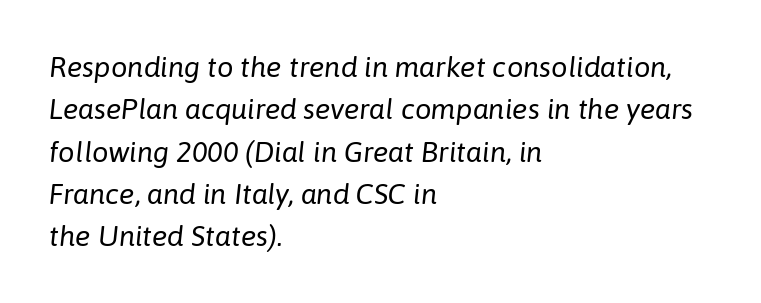
Vertical spacing — default. Caption: multi-line text, flush left, ragged right. What stands out about the letter spacing? Nothing — it is the standard amount. A typesetter would call this proportional, since set widths differ per character. Summary of weight: not heavy and not bold.
